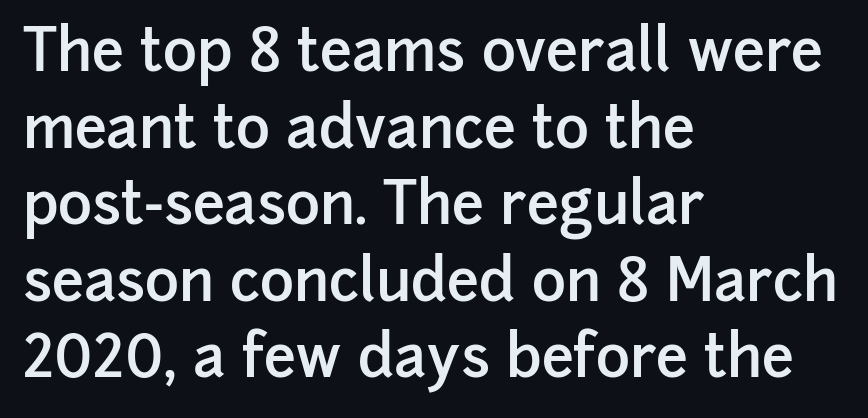
Q: Is the text bold? A: Semi-bold.
Q: Is the text italic (slanted)? A: No, it is upright.
Q: Is the typeface a serif or a sans-serif typeface? A: Sans-serif.
Q: Is the text underlined? A: No.
Q: How is the paragraph aligned? A: Left-aligned.
Q: Is the spacing between letters normal or unusually wide? A: Normal.
Q: Is the spacing between lines tight, normal or loose? A: Normal.
Q: Width (condensed, normal, or wide)? A: Normal.
Q: Stroke contrast? A: Low.
Q: x-height? A: Medium.
Q: Monospaced? A: No.
